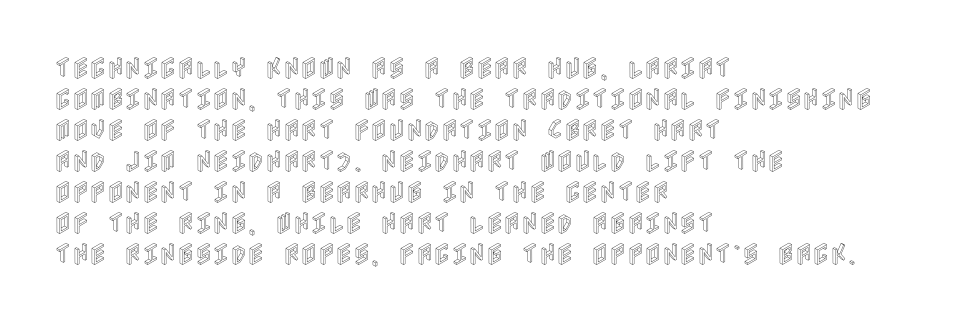
{"italic": "no", "underline": "no", "align": "left", "line_spacing": "normal", "line_spacing_ratio": 1.29, "letter_spacing": "normal", "letter_spacing_em": 0.0, "glyph_px": 24}
